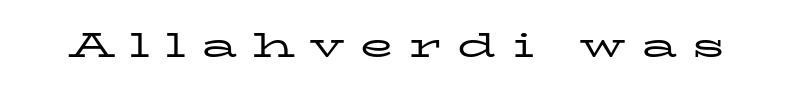
{"serif": "yes", "italic": "no", "bold": "no", "weight": "regular", "width": "wide", "stroke_contrast": "low", "x_height": "medium", "monospaced": "no", "underline": "no", "letter_spacing": "wide", "letter_spacing_em": 0.46, "glyph_px": 34}
